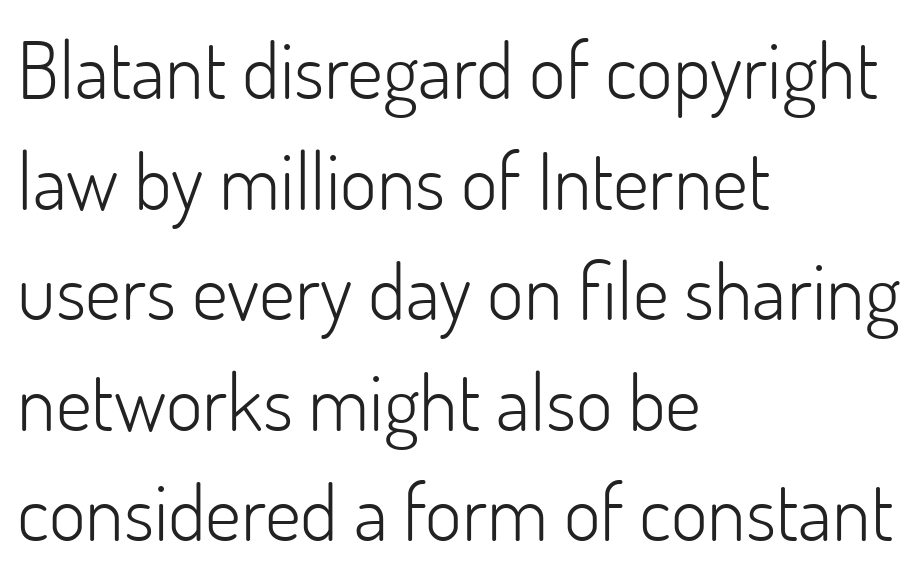
Proportional: the letters do not fall into vertical columns. The lettering holds an erect, upright posture throughout. One glance says typical: line gaps are just what's usual. Check the space under the baseline: it is left empty.
